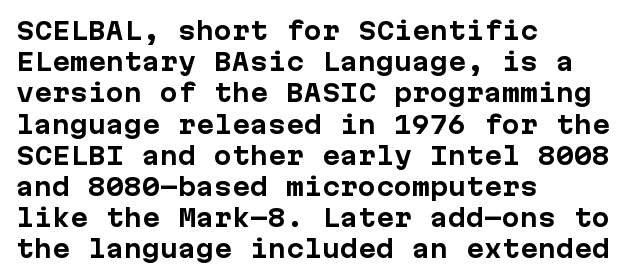
{"italic": "no", "bold": "yes", "underline": "no", "align": "left", "line_spacing": "normal", "line_spacing_ratio": 1.3, "letter_spacing": "normal", "letter_spacing_em": 0.0, "glyph_px": 24}
